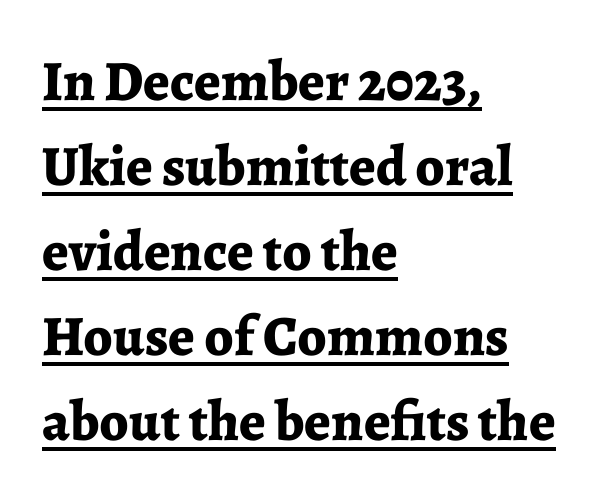
Q: Is the text bold? A: Yes.
Q: Is the text italic (slanted)? A: No, it is upright.
Q: Is the typeface a serif or a sans-serif typeface? A: Serif.
Q: Is the text underlined? A: Yes.
Q: How is the paragraph aligned? A: Left-aligned.
Q: Is the spacing between letters normal or unusually wide? A: Normal.
Q: Is the spacing between lines tight, normal or loose? A: Normal.
Q: Width (condensed, normal, or wide)? A: Normal.
Q: Stroke contrast? A: Low.
Q: x-height? A: Medium.
Q: Monospaced? A: No.
